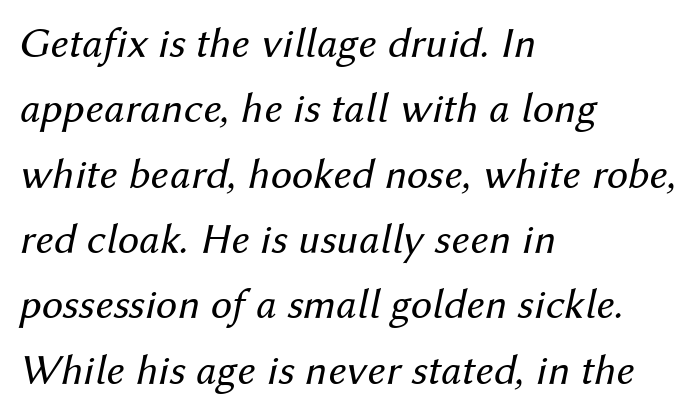
{"italic": "yes", "lean": "right", "slant_degrees": 12, "bold": "no", "weight": "regular", "width": "normal", "stroke_contrast": "medium", "x_height": "medium", "monospaced": "no", "underline": "no", "align": "left", "line_spacing": "normal", "line_spacing_ratio": 1.52, "letter_spacing": "normal", "letter_spacing_em": 0.0, "glyph_px": 43}
